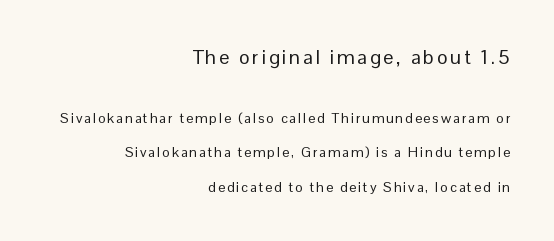
The image shows 20 px text type, upright; set right-aligned, loose line spacing (2.45x), not underlined; the first (top) block is 1.43x larger.
